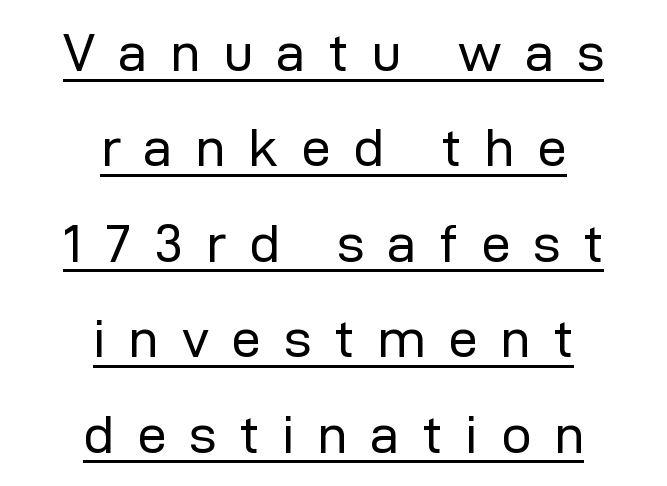
Q: Is the text bold? A: No.
Q: Is the text italic (slanted)? A: No, it is upright.
Q: Is the typeface a serif or a sans-serif typeface? A: Sans-serif.
Q: Is the text underlined? A: Yes.
Q: How is the paragraph aligned? A: Centered.
Q: Is the spacing between letters normal or unusually wide? A: Unusually wide.
Q: Width (condensed, normal, or wide)? A: Normal.
Q: Stroke contrast? A: Low.
Q: x-height? A: Medium.
Q: Monospaced? A: No.
